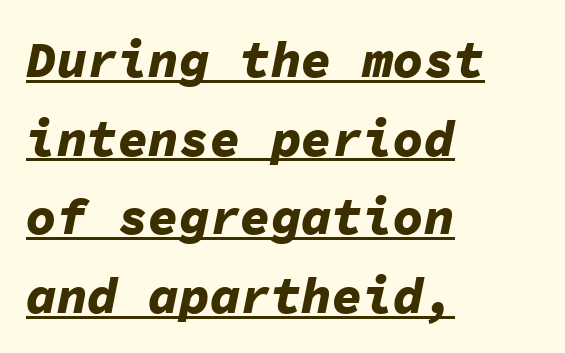
Q: Is the text bold? A: Yes.
Q: Is the text italic (slanted)? A: Yes, it leans right by about 11 degrees.
Q: Is the text underlined? A: Yes.
Q: How is the paragraph aligned? A: Left-aligned.
Q: Is the spacing between letters normal or unusually wide? A: Normal.
Q: Is the spacing between lines tight, normal or loose? A: Normal.
Q: Width (condensed, normal, or wide)? A: Normal.
Q: Stroke contrast? A: Low.
Q: x-height? A: Medium.
Q: Monospaced? A: Yes.
